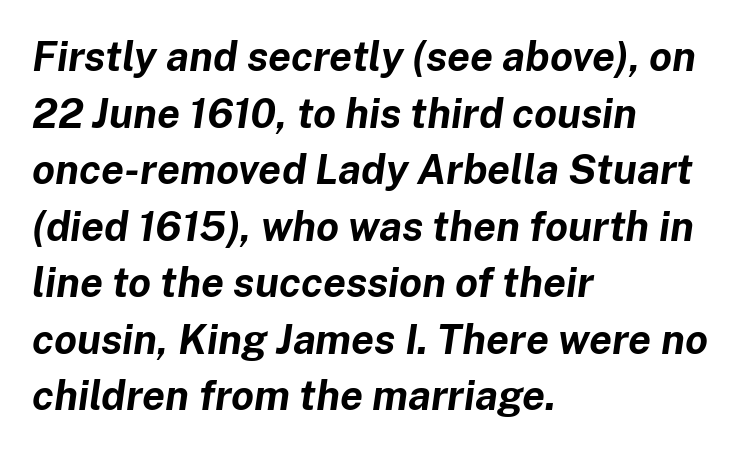
Q: Is the text bold? A: Yes.
Q: Is the text italic (slanted)? A: Yes, it leans right by about 8 degrees.
Q: Is the text underlined? A: No.
Q: How is the paragraph aligned? A: Left-aligned.
Q: Is the spacing between letters normal or unusually wide? A: Normal.
Q: Is the spacing between lines tight, normal or loose? A: Normal.
Q: Width (condensed, normal, or wide)? A: Normal.
Q: Stroke contrast? A: Low.
Q: x-height? A: Medium.
Q: Monospaced? A: No.
